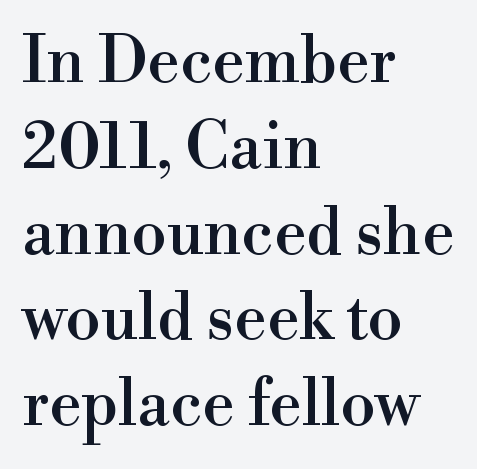
Here the designer chose a conventional face with non-uniform glyph widths. All the whitespace from short lines collects on the right. Posture: vertical. Descender tails drop into unmarked territory. Interline gaps are of average width in this sample. Caption: standard tracking, unaltered.
